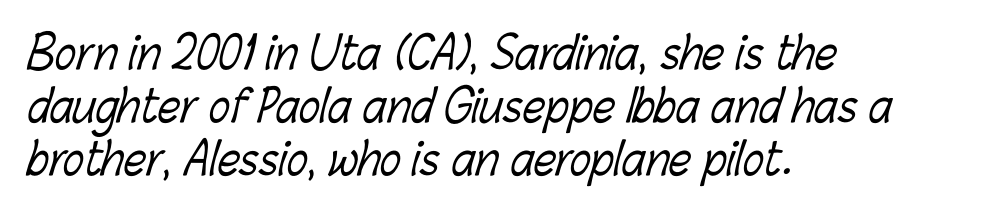
The image shows 44 px light, condensed type; set left-aligned, line spacing 1.2x, normal letter spacing, not underlined; low stroke contrast and a medium x-height.
